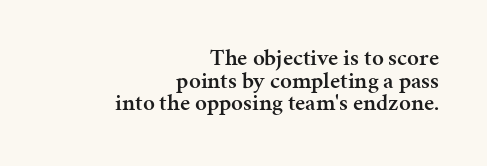
The image shows 23 px text type, upright; set right-aligned, tight line spacing (0.98x), normal letter spacing, not underlined.
